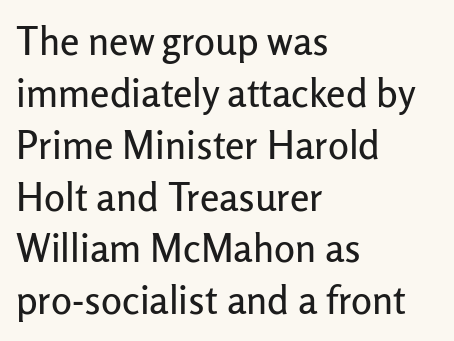
{"serif": "no", "italic": "no", "width": "normal", "stroke_contrast": "low", "x_height": "medium", "monospaced": "no", "underline": "no", "align": "left", "line_spacing": "normal", "line_spacing_ratio": 1.33, "letter_spacing": "normal", "letter_spacing_em": 0.0, "glyph_px": 39}
